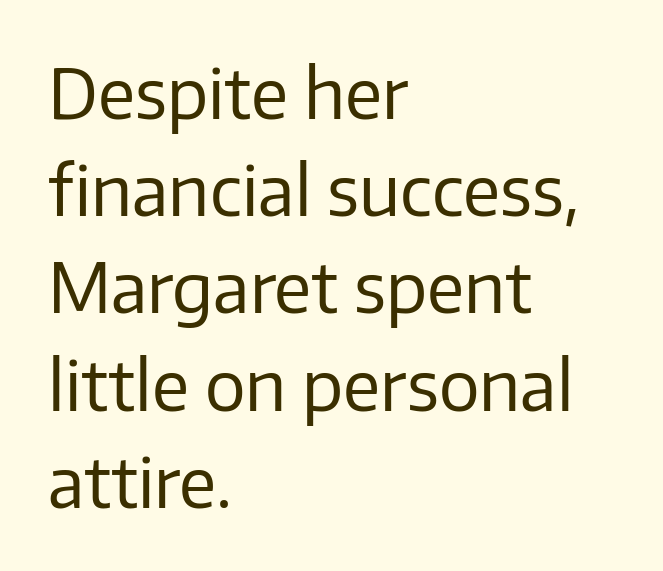
Do the characters align in a grid? No, the font is proportional. No feet cap the strokes, marking this as sans-serif type. The tracking reads as untouched default to a designer's eye. Honestly, the row spacing looks completely unremarkable. This rendering features lettering with no underline.
